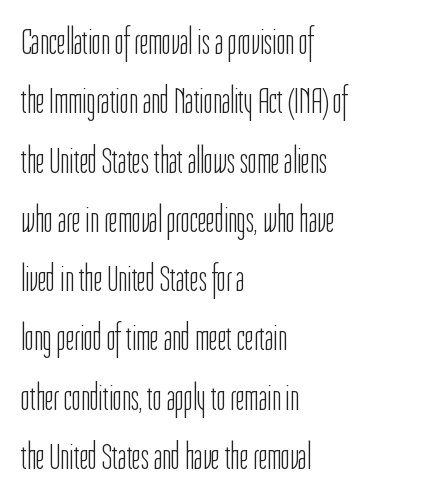
The image shows 38 px light, condensed sans-serif type, upright; set left-aligned, normal line spacing (1.56x), normal letter spacing, not underlined; low stroke contrast and a medium x-height.
